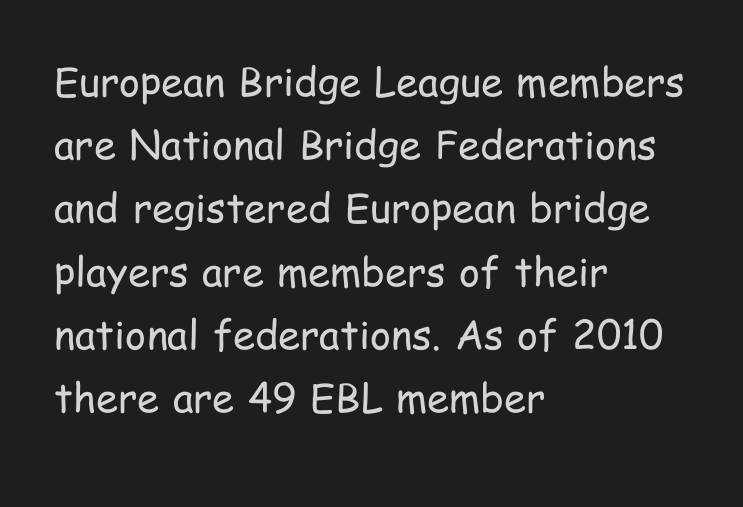
The image shows 40 px regular-weight, condensed sans-serif type, upright; set left-aligned, normal line spacing (1.58x), normal letter spacing, not underlined; low stroke contrast and a medium x-height.
